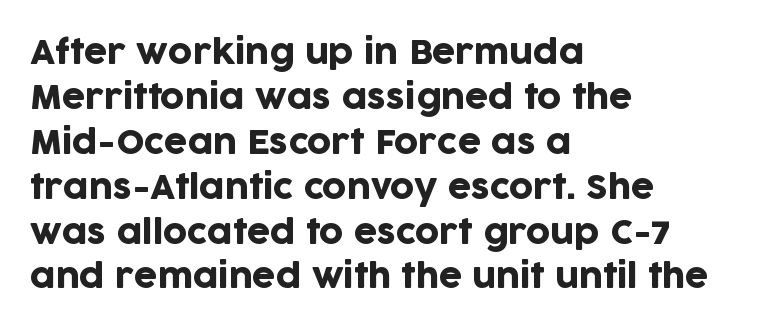
{"serif": "no", "italic": "no", "width": "normal", "stroke_contrast": "low", "x_height": "large", "monospaced": "no", "underline": "no", "align": "left", "line_spacing": "normal", "line_spacing_ratio": 1.36, "letter_spacing": "normal", "letter_spacing_em": 0.0, "glyph_px": 33}
